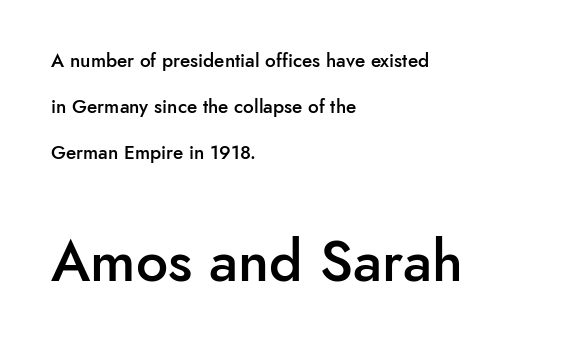
Whoever set this made the second block the dominant, larger element. The passage shown is typed in a proportional face where columns would drift. Posture: upright roman. Bold? Not quite — semibold, heavier than regular but stopping short.
